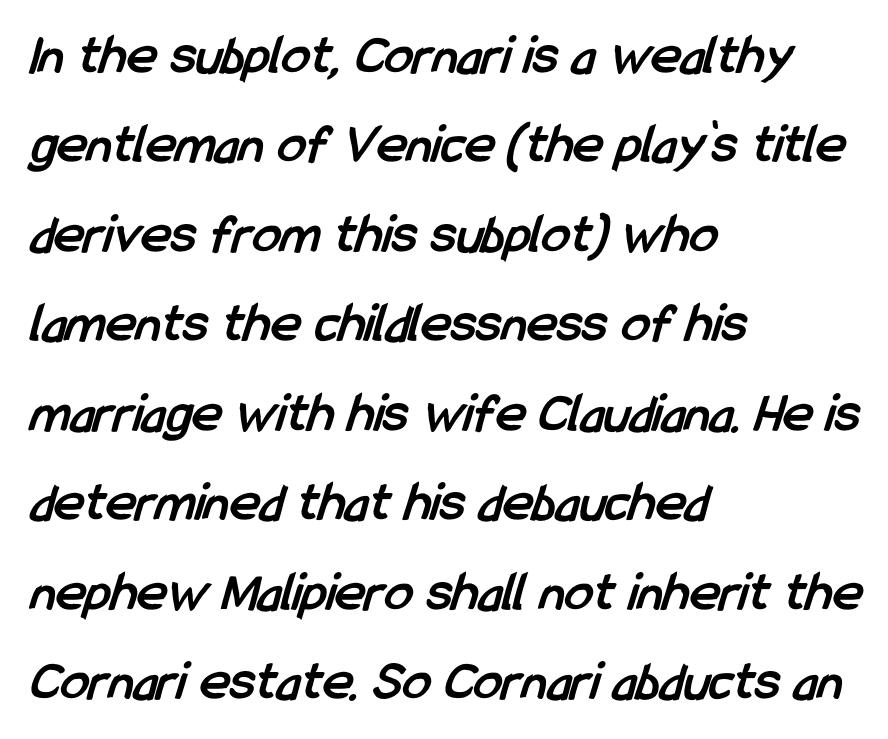
The image shows 57 px semibold, condensed sans-serif type; set left-aligned, normal line spacing (1.57x), normal letter spacing, not underlined; low stroke contrast and a medium x-height.
